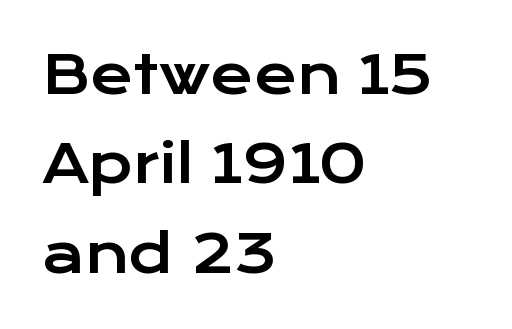
Q: Is the text italic (slanted)? A: No, it is upright.
Q: Is the typeface a serif or a sans-serif typeface? A: Sans-serif.
Q: Is the text underlined? A: No.
Q: How is the paragraph aligned? A: Left-aligned.
Q: Is the spacing between letters normal or unusually wide? A: Normal.
Q: Width (condensed, normal, or wide)? A: Wide.
Q: Stroke contrast? A: Low.
Q: x-height? A: Medium.
Q: Monospaced? A: No.
